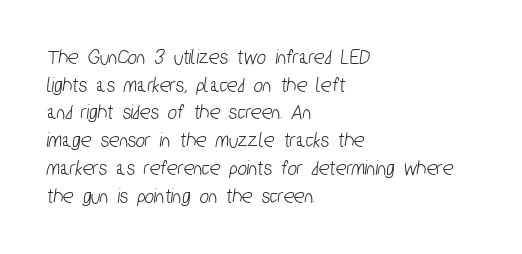
The baseline area is clear. This block has exactly the height ordinary leading produces. Letter spacing: default. The lines are quadded left.
